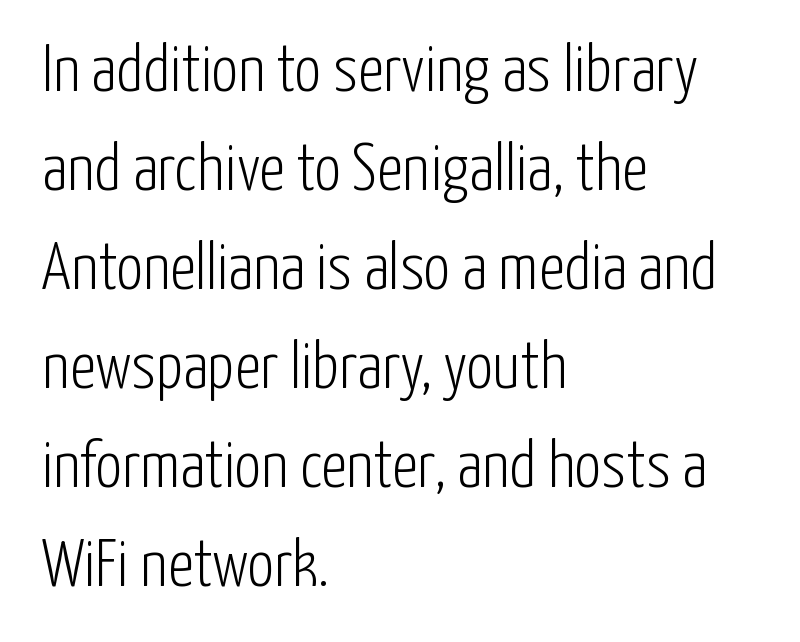
The image shows 66 px light, condensed sans-serif type, upright; set left-aligned, normal line spacing (1.5x), normal letter spacing, not underlined; low stroke contrast and a medium x-height.
